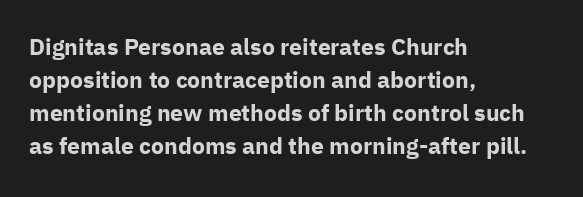
{"italic": "no", "bold": "yes", "underline": "no", "align": "left", "line_spacing": "normal", "line_spacing_ratio": 1.44, "letter_spacing": "normal", "letter_spacing_em": 0.0, "glyph_px": 23}
